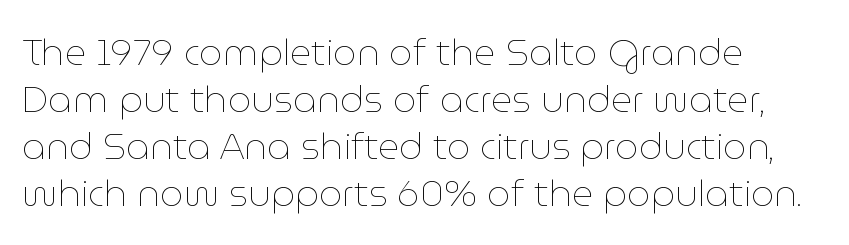
{"italic": "no", "bold": "no", "weight": "thin", "width": "normal", "stroke_contrast": "low", "x_height": "medium", "monospaced": "no", "underline": "no", "align": "left", "line_spacing": "normal", "line_spacing_ratio": 1.27, "letter_spacing": "normal", "letter_spacing_em": 0.0, "glyph_px": 37}
